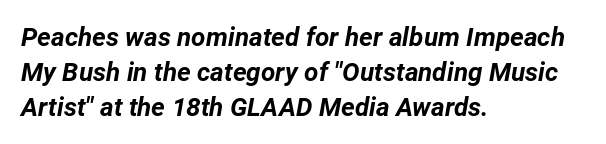
{"italic": "yes", "lean": "right", "slant_degrees": 12, "bold": "yes", "underline": "no", "align": "left", "line_spacing": "normal", "line_spacing_ratio": 1.34, "letter_spacing": "normal", "letter_spacing_em": 0.0, "glyph_px": 26}
